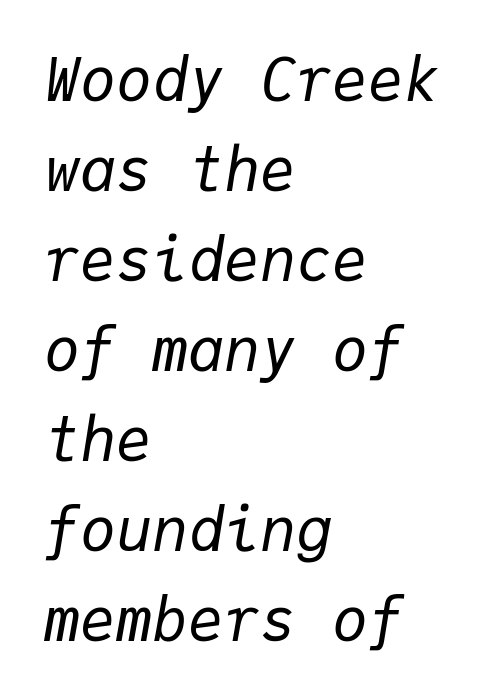
Q: Is the text bold? A: No.
Q: Is the text italic (slanted)? A: Yes, it leans right by about 9 degrees.
Q: Is the text underlined? A: No.
Q: How is the paragraph aligned? A: Left-aligned.
Q: Is the spacing between letters normal or unusually wide? A: Normal.
Q: Is the spacing between lines tight, normal or loose? A: Normal.
Q: Width (condensed, normal, or wide)? A: Normal.
Q: Stroke contrast? A: Low.
Q: x-height? A: Medium.
Q: Monospaced? A: Yes.
